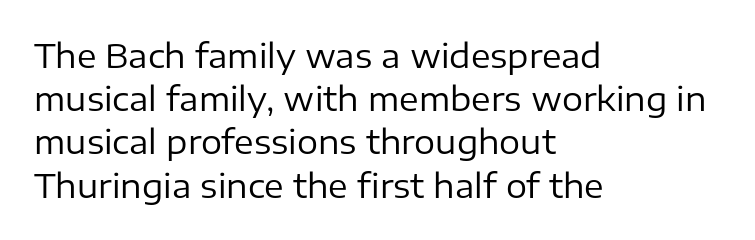
The image shows 33 px regular-weight sans-serif type, upright; set left-aligned, normal line spacing (1.31x), normal letter spacing, not underlined; low stroke contrast and a medium x-height.
